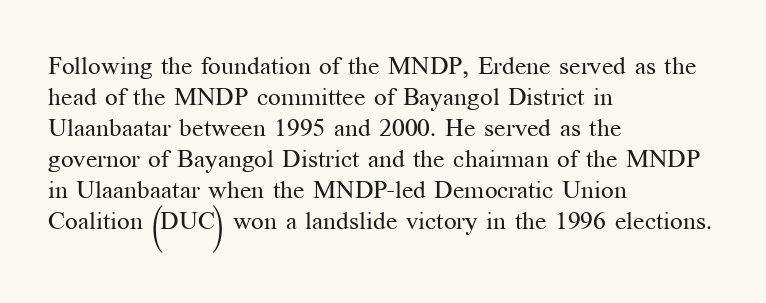
A light-to-regular cut is what we see here. Clear beneath every line of the passage. Vertical strokes here are truly vertical. The passage shown has conventional tracking throughout. Leftover space on each line is placed entirely after the last word.
